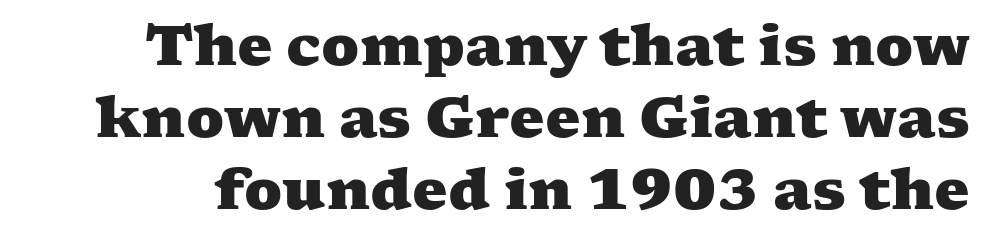
The image shows 56 px heavy, wide serif type; set normal line spacing (1.29x), normal letter spacing, not underlined; medium stroke contrast and a medium x-height.
